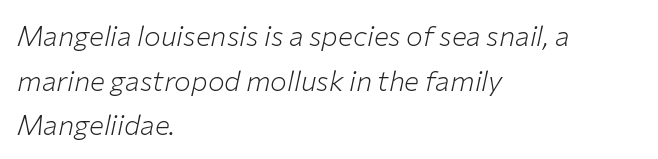
{"italic": "yes", "lean": "right", "slant_degrees": 12, "bold": "no", "weight": "light", "width": "normal", "stroke_contrast": "low", "x_height": "medium", "monospaced": "no", "underline": "no", "align": "left", "line_spacing": "normal", "line_spacing_ratio": 1.59, "letter_spacing": "normal", "letter_spacing_em": 0.0, "glyph_px": 28}
